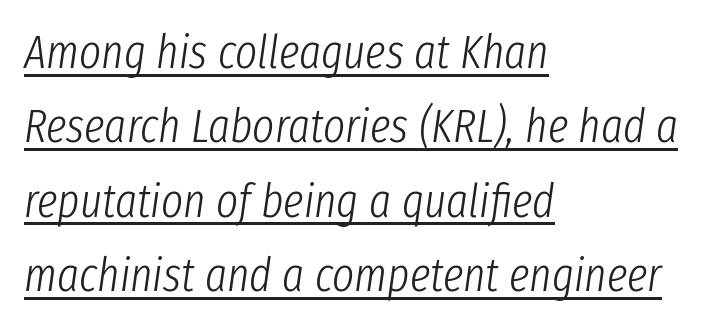
{"italic": "yes", "lean": "right", "slant_degrees": 8, "bold": "no", "weight": "light", "width": "condensed", "stroke_contrast": "low", "x_height": "medium", "monospaced": "no", "underline": "yes", "align": "left", "line_spacing": "normal", "line_spacing_ratio": 1.58, "letter_spacing": "normal", "letter_spacing_em": 0.0, "glyph_px": 47}
